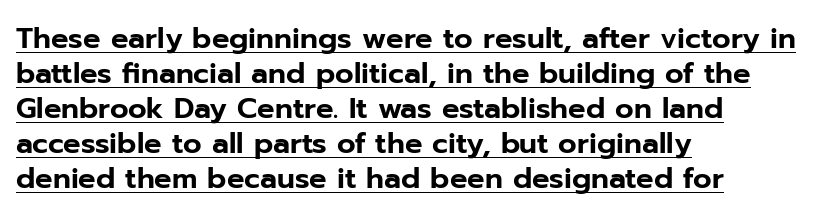
{"serif": "no", "italic": "no", "width": "normal", "stroke_contrast": "low", "x_height": "medium", "monospaced": "no", "underline": "yes", "align": "left", "line_spacing_ratio": 1.21, "letter_spacing": "normal", "letter_spacing_em": 0.0, "glyph_px": 29}
